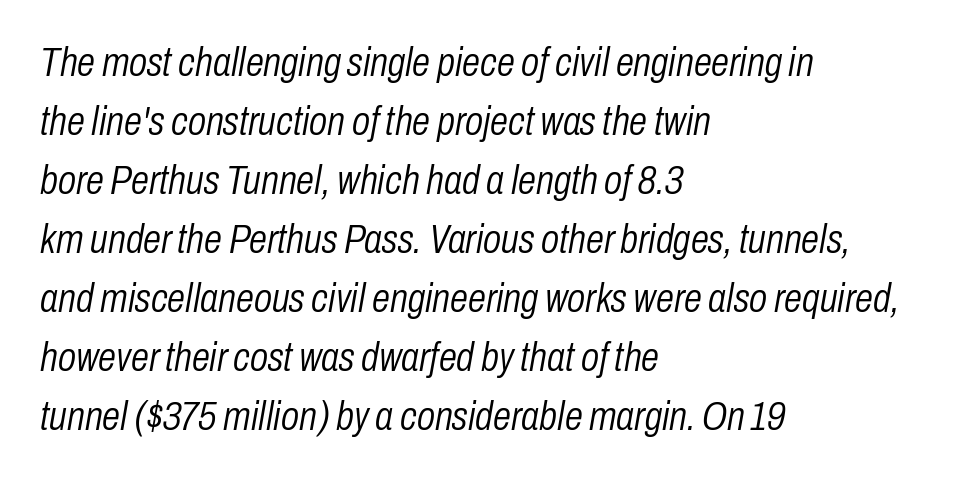
The image shows 41 px light, condensed type, italic (leaning right); set left-aligned, normal line spacing (1.44x), normal letter spacing, not underlined; low stroke contrast and a medium x-height.
